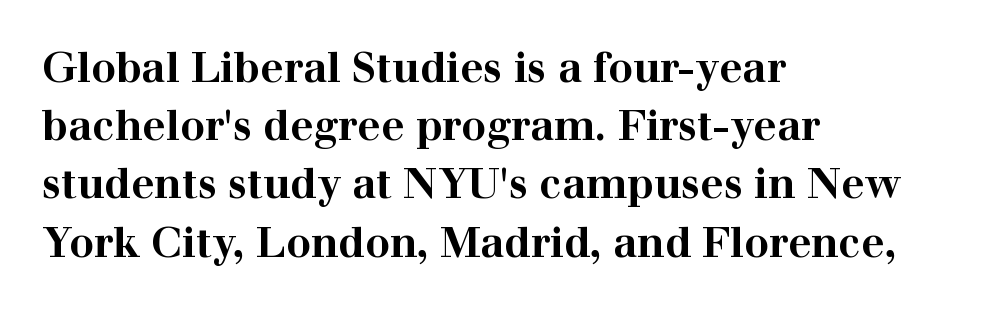
The image shows 41 px bold, wide serif type, upright; set left-aligned, normal line spacing (1.42x), normal letter spacing, not underlined; high stroke contrast and a medium x-height.
